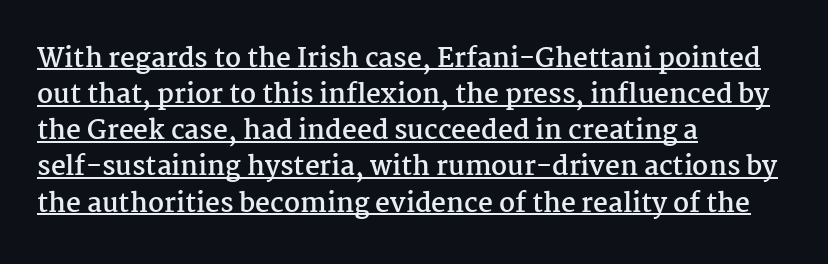
{"italic": "no", "bold": "yes", "underline": "yes", "align": "left", "line_spacing": "normal", "line_spacing_ratio": 1.39, "letter_spacing": "normal", "letter_spacing_em": 0.0, "glyph_px": 26}
